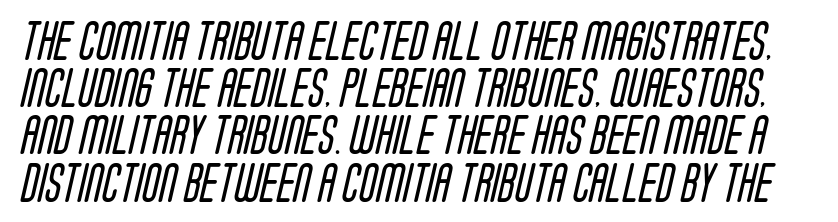
The image shows 39 px regular-weight, condensed sans-serif type; set line spacing 1.21x, normal letter spacing, not underlined; low stroke contrast and a large x-height.
